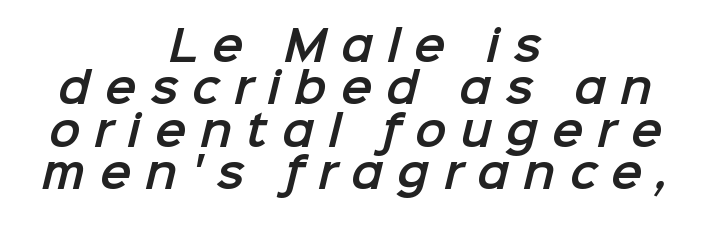
The image shows 42 px sans-serif type; set centered, tight line spacing (1.01x), unusually wide letter spacing (+0.33 em), not underlined; low stroke contrast and a medium x-height.
